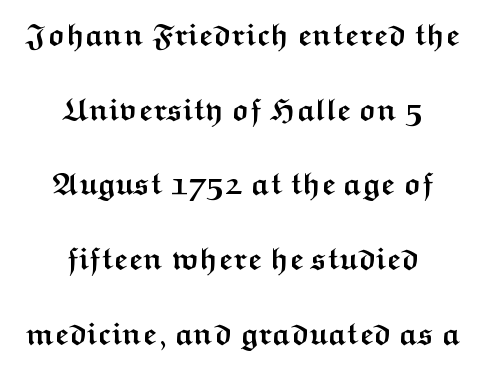
Q: Is the text bold? A: Yes.
Q: Is the text italic (slanted)? A: No, it is upright.
Q: Is the typeface a serif or a sans-serif typeface? A: Sans-serif.
Q: Is the text underlined? A: No.
Q: How is the paragraph aligned? A: Centered.
Q: Is the spacing between letters normal or unusually wide? A: Normal.
Q: Is the spacing between lines tight, normal or loose? A: Loose.
Q: Width (condensed, normal, or wide)? A: Wide.
Q: Stroke contrast? A: Medium.
Q: x-height? A: Medium.
Q: Monospaced? A: No.
